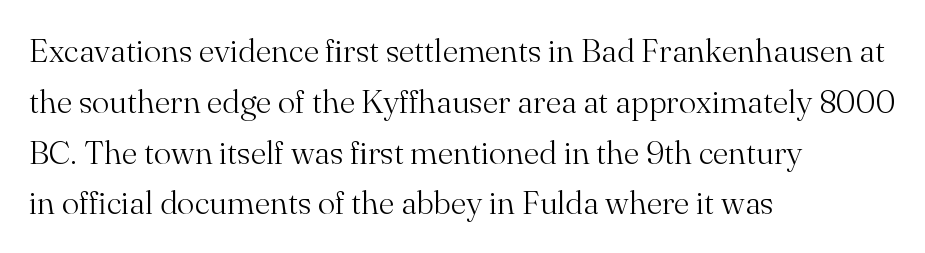
{"serif": "yes", "italic": "no", "bold": "no", "weight": "light", "width": "normal", "stroke_contrast": "medium", "x_height": "small", "monospaced": "no", "underline": "no", "align": "left", "line_spacing": "normal", "line_spacing_ratio": 1.54, "letter_spacing": "normal", "letter_spacing_em": 0.0, "glyph_px": 33}
